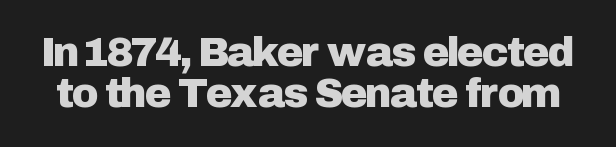
{"serif": "no", "italic": "no", "width": "normal", "stroke_contrast": "low", "x_height": "medium", "monospaced": "no", "underline": "no", "line_spacing": "tight", "line_spacing_ratio": 1.01, "letter_spacing": "normal", "letter_spacing_em": 0.0, "glyph_px": 41}
